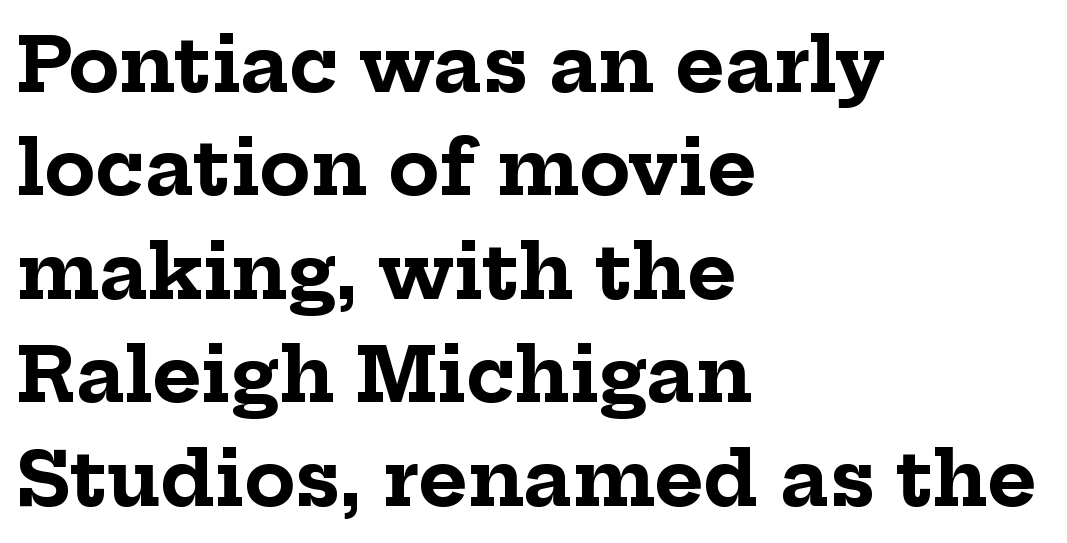
Q: Is the text bold? A: Yes.
Q: Is the text italic (slanted)? A: No, it is upright.
Q: Is the typeface a serif or a sans-serif typeface? A: Serif.
Q: Is the text underlined? A: No.
Q: How is the paragraph aligned? A: Left-aligned.
Q: Is the spacing between letters normal or unusually wide? A: Normal.
Q: Is the spacing between lines tight, normal or loose? A: Normal.
Q: Width (condensed, normal, or wide)? A: Normal.
Q: Stroke contrast? A: Low.
Q: x-height? A: Medium.
Q: Monospaced? A: No.
